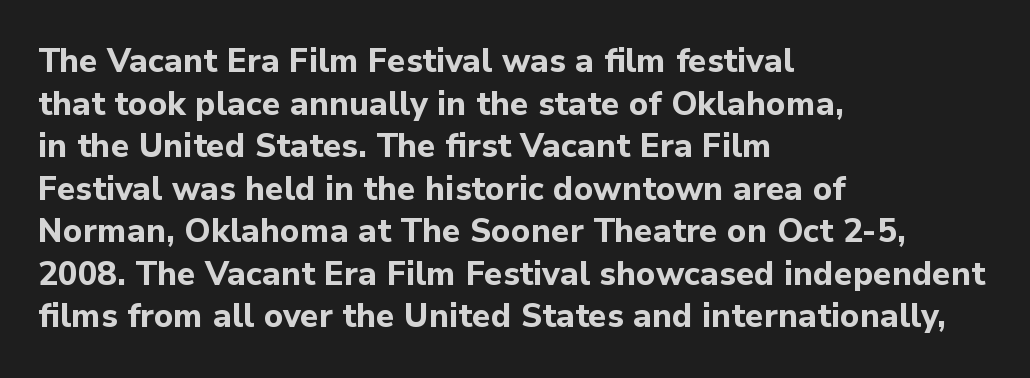
Characters remain perfectly vertical along every line. Observe the ordinary spacing: letters are neighbours, not strangers. Bold? Absolutely — the strokes are thick and heavy. In terms of letterform style, serifs are entirely absent. These lines are set flush left with a ragged right edge.
